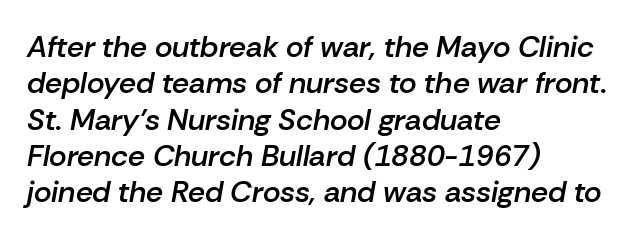
{"italic": "yes", "lean": "right", "slant_degrees": 10, "bold": "semi", "weight": "semibold", "width": "normal", "stroke_contrast": "low", "x_height": "medium", "monospaced": "no", "underline": "no", "align": "left", "line_spacing_ratio": 1.21, "letter_spacing": "normal", "letter_spacing_em": 0.0, "glyph_px": 30}
